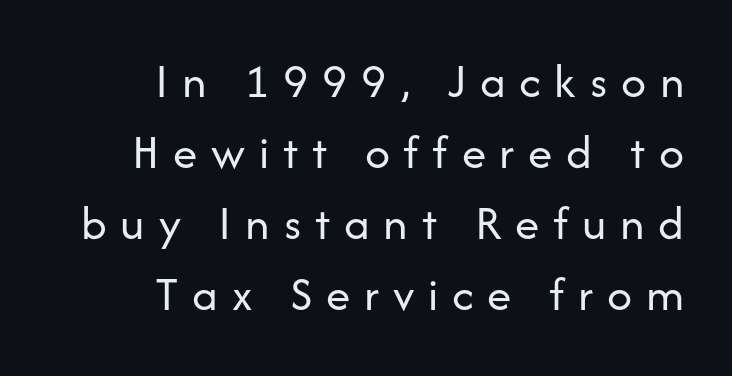
One glance says typical: line gaps are just what's usual. The rendering shows plain stroke endings on the letterforms — a sans-serif design. The line texture is sparse and dotted thanks to wide tracking. Spacing verdict: proportional, widths tailored to each character. A light-to-regular cut is what we see here. Check the space under the baseline: it is left empty.
